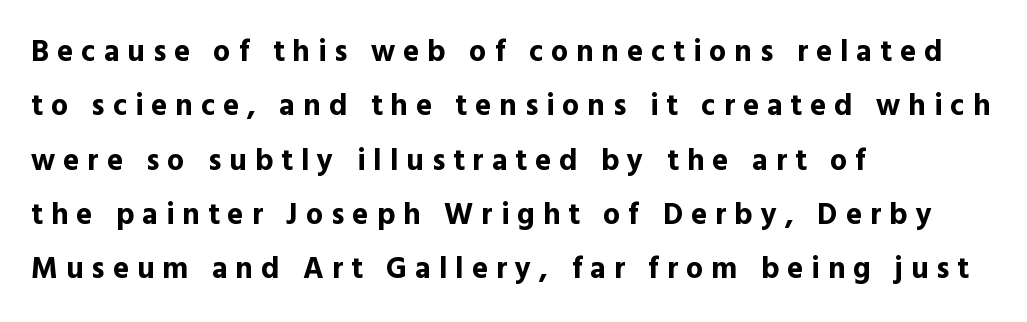
Q: Is the text bold? A: Yes.
Q: Is the text italic (slanted)? A: No, it is upright.
Q: Is the typeface a serif or a sans-serif typeface? A: Sans-serif.
Q: Is the text underlined? A: No.
Q: How is the paragraph aligned? A: Left-aligned.
Q: Is the spacing between letters normal or unusually wide? A: Unusually wide.
Q: Width (condensed, normal, or wide)? A: Normal.
Q: x-height? A: Medium.
Q: Monospaced? A: No.
